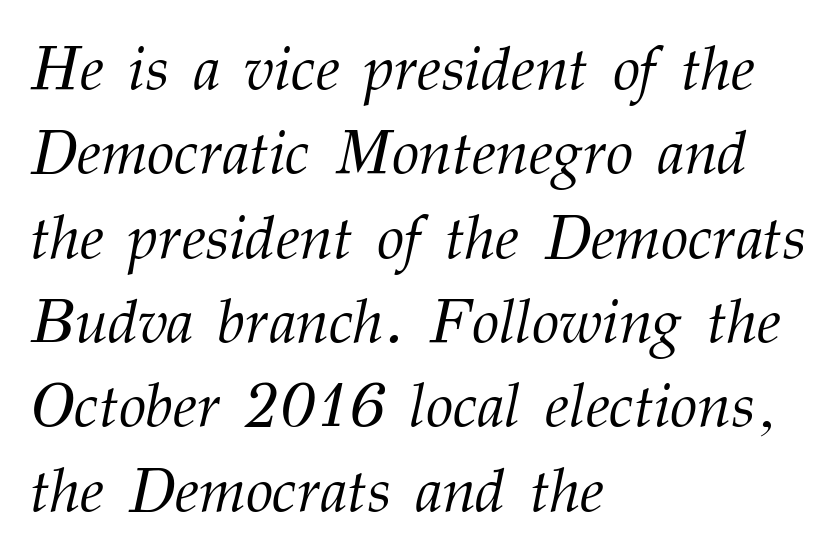
Is this a fixed-width face? No — the glyphs have proportional, varying widths. You can tell from the footed stems that serif type was used. The weight tops out at a normal text grade. Check under the words: just untouched page. Emphasis-style slanted type is in use. This sample keeps an unexceptional amount of space between lines.
